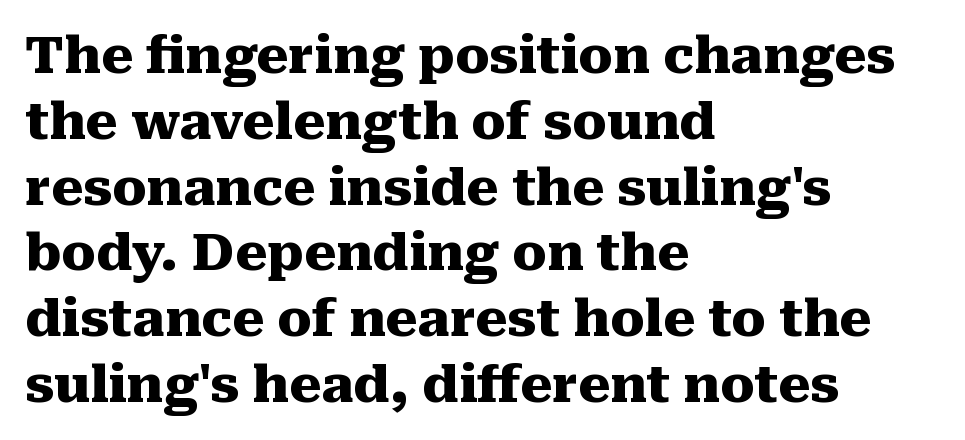
Q: Is the text bold? A: Yes.
Q: Is the text italic (slanted)? A: No, it is upright.
Q: Is the typeface a serif or a sans-serif typeface? A: Serif.
Q: Is the text underlined? A: No.
Q: How is the paragraph aligned? A: Left-aligned.
Q: Is the spacing between letters normal or unusually wide? A: Normal.
Q: Is the spacing between lines tight, normal or loose? A: Normal.
Q: Width (condensed, normal, or wide)? A: Normal.
Q: Stroke contrast? A: Medium.
Q: x-height? A: Medium.
Q: Monospaced? A: No.
